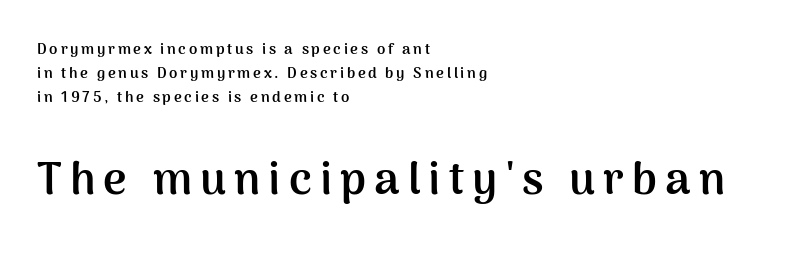
The image shows 45 px semibold sans-serif type, upright; set left-aligned, normal line spacing (1.61x), not underlined; the second (bottom) block is 3.0x larger; medium stroke contrast and a medium x-height.
